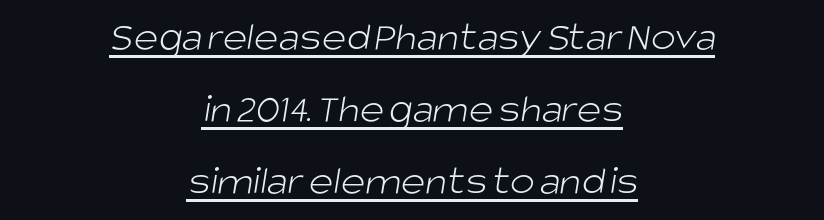
Is the type heavy? It reads as light-to-regular instead. A typesetter would call this zero additional tracking. The face used here is proportionally spaced, like ordinary book or web type. Compared with undecorated copy, this sample adds a rule below the words. These lines are centered, leaving both edges ragged.
